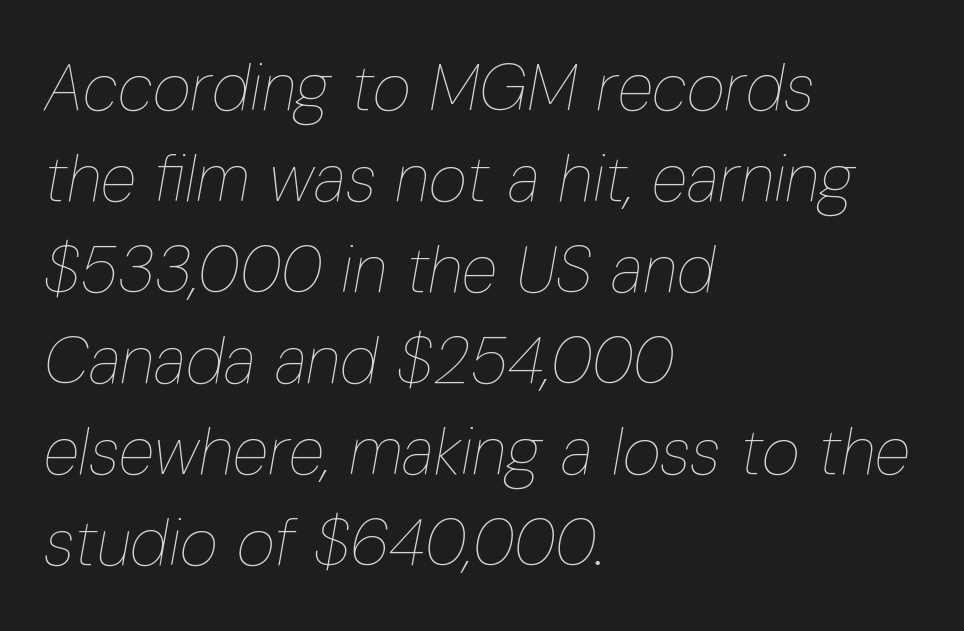
Is this a heavy cut? Hardly; it is regular or lighter. You could not count columns in this text — the font is proportionally spaced. Observe the lean: these are italic letterforms. Between one letter and the next there's only the usual sliver of space. The leading is moderate, giving the passage an even texture. The typesetter chose a ragged-right arrangement here.
